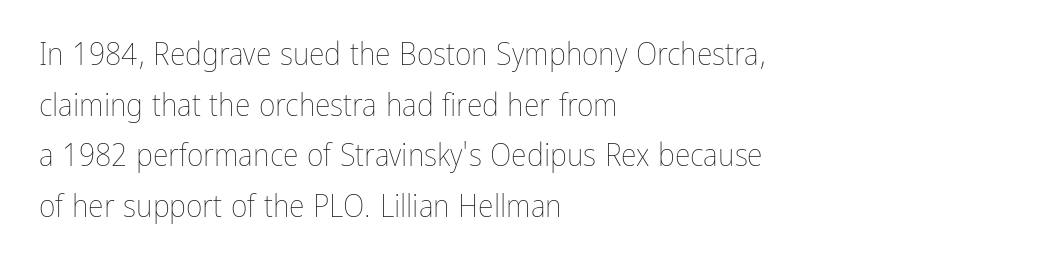
Each word holds together tightly as a unit, with standard inter-letter gaps. A classic flush-left, rag-right setting is used for this passage. The typesetting does not lean heavy: it is not bold. Looks like regular typesetting: each glyph gets only the width it needs. The space between consecutive lines is moderate. A clean baseline with only descenders dipping below it.
